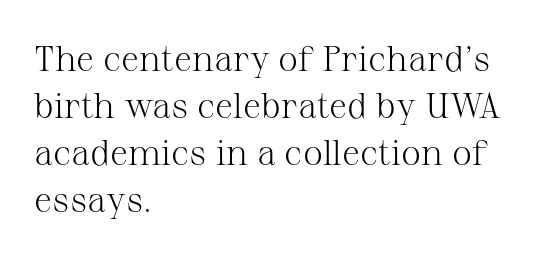
The image shows 36 px light serif type, upright; set left-aligned, normal line spacing (1.31x), normal letter spacing, not underlined; medium stroke contrast and a medium x-height.
